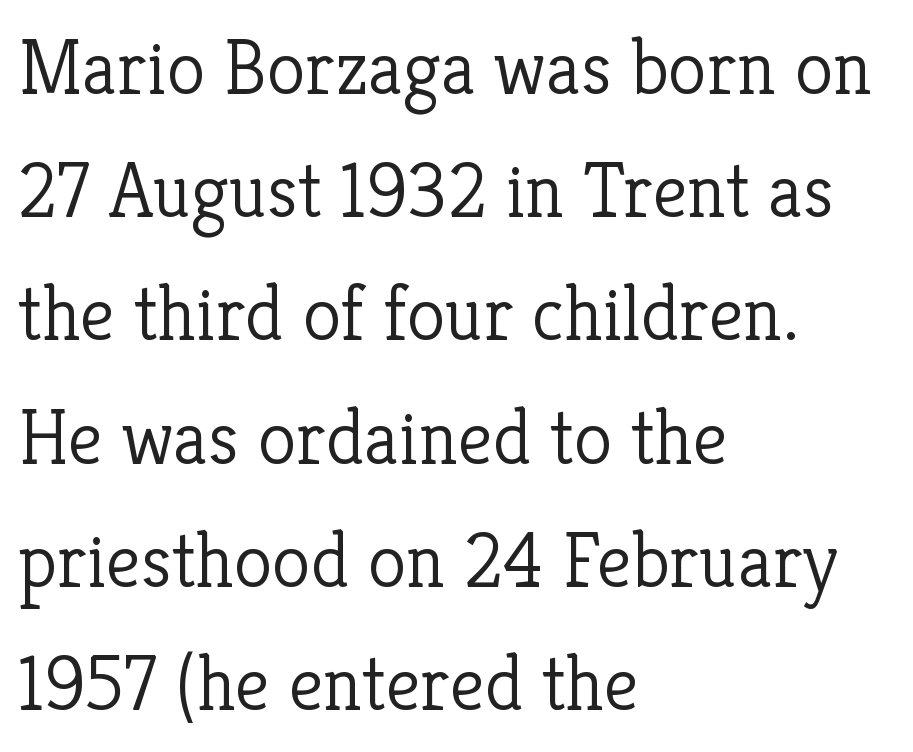
{"serif": "yes", "italic": "no", "bold": "no", "weight": "light", "width": "normal", "stroke_contrast": "low", "x_height": "medium", "monospaced": "no", "underline": "no", "align": "left", "line_spacing": "normal", "line_spacing_ratio": 1.58, "letter_spacing": "normal", "letter_spacing_em": 0.0, "glyph_px": 78}
